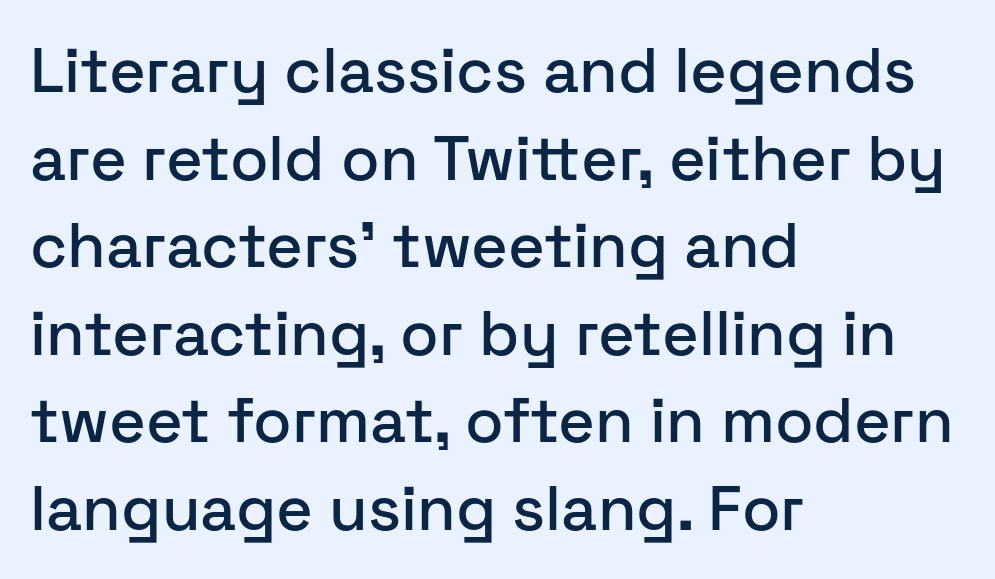
The image shows 63 px sans-serif type, upright; set left-aligned, normal line spacing (1.39x), normal letter spacing, not underlined; low stroke contrast and a medium x-height.
